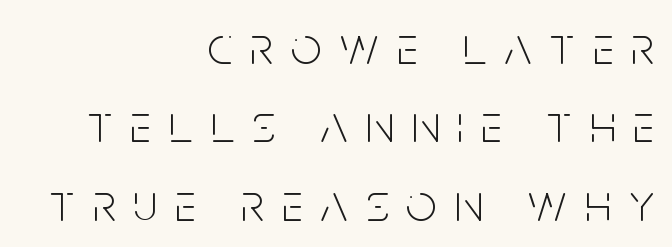
Q: Is the text bold? A: No.
Q: Is the text italic (slanted)? A: No, it is upright.
Q: Is the typeface a serif or a sans-serif typeface? A: Sans-serif.
Q: Is the text underlined? A: No.
Q: How is the paragraph aligned? A: Right-aligned.
Q: Is the spacing between letters normal or unusually wide? A: Unusually wide.
Q: Is the spacing between lines tight, normal or loose? A: Normal.
Q: Width (condensed, normal, or wide)? A: Condensed.
Q: Stroke contrast? A: Low.
Q: x-height? A: Large.
Q: Monospaced? A: No.
